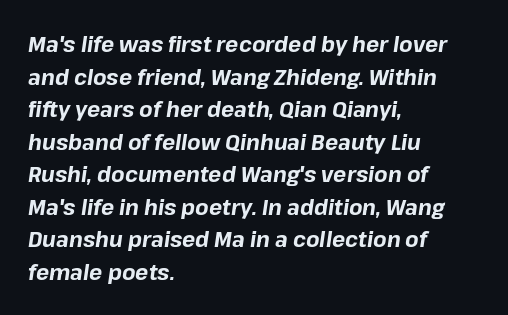
{"italic": "yes", "lean": "right", "slant_degrees": 8, "bold": "yes", "underline": "no", "align": "left", "line_spacing": "normal", "line_spacing_ratio": 1.48, "letter_spacing": "normal", "letter_spacing_em": 0.0, "glyph_px": 22}
